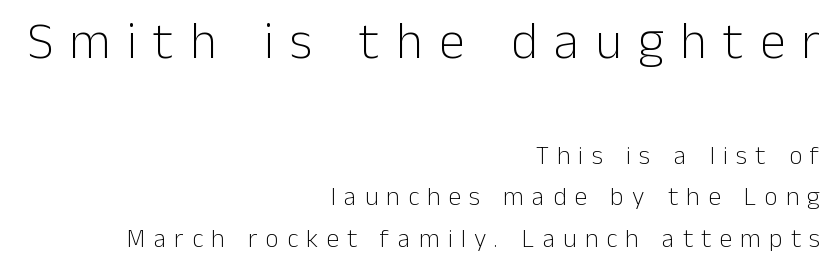
The image shows 52 px light sans-serif type, upright; set right-aligned, normal line spacing (1.6x), unusually wide letter spacing (+0.31 em), not underlined; the first (top) block is 2.0x larger; low stroke contrast and a medium x-height.
